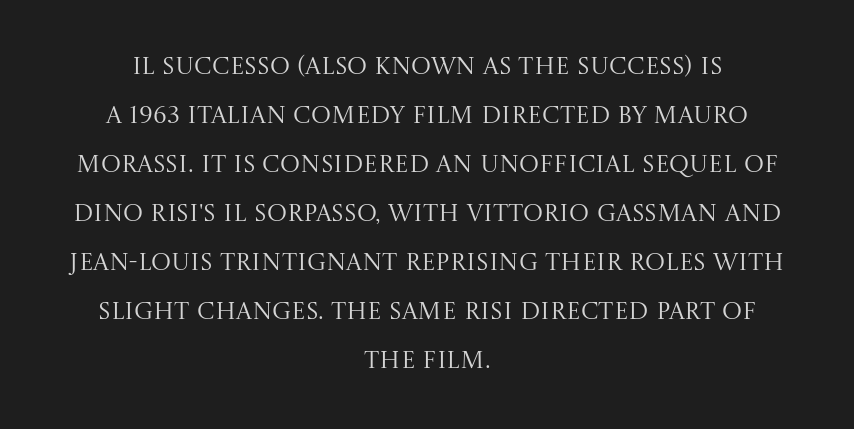
{"italic": "no", "bold": "no", "underline": "no", "align": "center", "line_spacing": "loose", "line_spacing_ratio": 2.04, "letter_spacing": "normal", "letter_spacing_em": 0.0, "glyph_px": 24}
